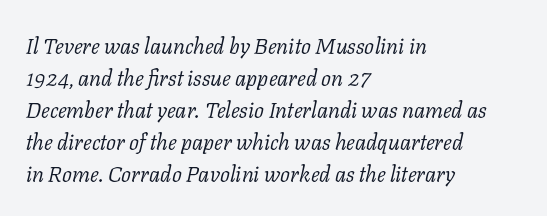
{"italic": "yes", "lean": "right", "slant_degrees": 11, "bold": "no", "underline": "no", "align": "left", "line_spacing": "normal", "line_spacing_ratio": 1.46, "letter_spacing": "normal", "letter_spacing_em": 0.0, "glyph_px": 22}
